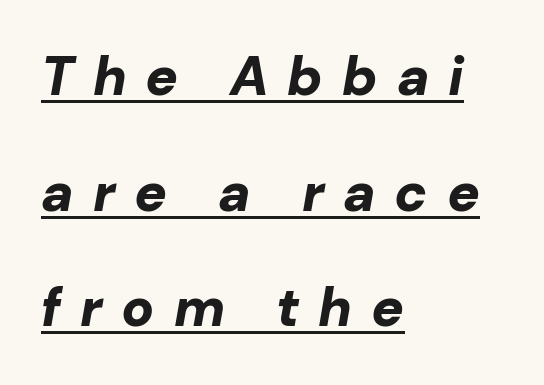
The image shows 54 px bold type, italic (leaning right); set left-aligned, loose line spacing (2.14x), unusually wide letter spacing (+0.35 em), underlined; low stroke contrast and a medium x-height.
